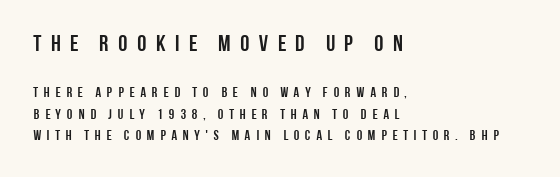
Q: Is the text bold? A: Yes.
Q: Is the text italic (slanted)? A: No, it is upright.
Q: Is the text underlined? A: No.
Q: How is the paragraph aligned? A: Left-aligned.
Q: Is the spacing between letters normal or unusually wide? A: Unusually wide.
Q: Is the spacing between lines tight, normal or loose? A: Normal.
Q: Which block of text is set in a larger size, the first (top) or the second (bottom)? A: The first (top) one.
